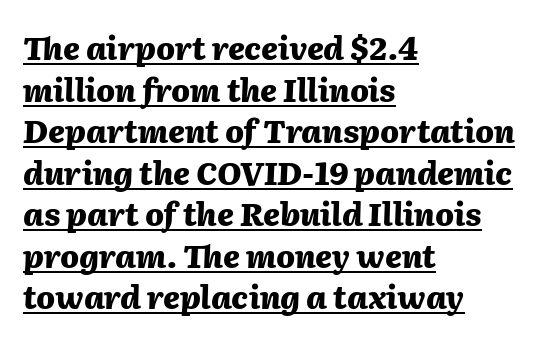
Line beginnings align vertically; line endings do not. Proportional: the letters do not fall into vertical columns. Leading matches the norm, producing a regular column. Designer's note — italics engaged. Quick note: underline on. Notice how thick the strokes are: this is what a full bold looks like.
